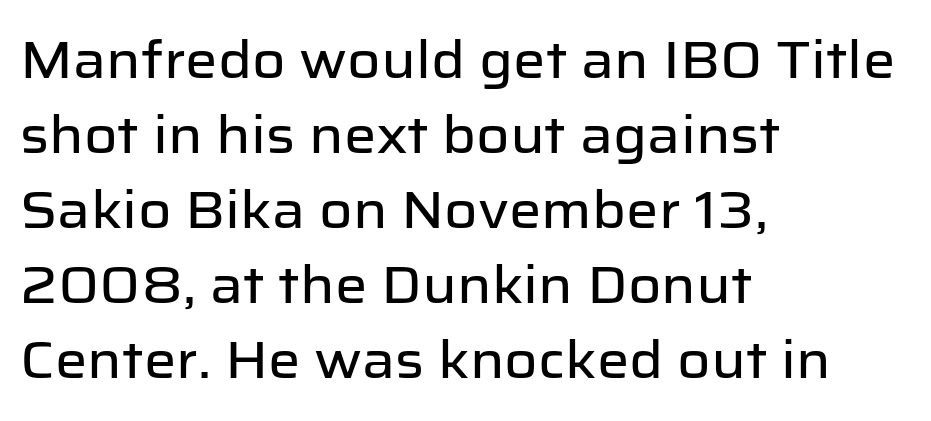
Q: Is the text italic (slanted)? A: No, it is upright.
Q: Is the typeface a serif or a sans-serif typeface? A: Sans-serif.
Q: Is the text underlined? A: No.
Q: How is the paragraph aligned? A: Left-aligned.
Q: Is the spacing between letters normal or unusually wide? A: Normal.
Q: Is the spacing between lines tight, normal or loose? A: Normal.
Q: Width (condensed, normal, or wide)? A: Normal.
Q: Stroke contrast? A: Low.
Q: x-height? A: Medium.
Q: Monospaced? A: No.
